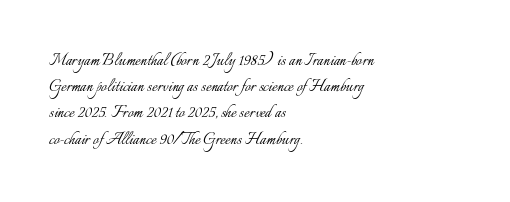
The image shows 20 px text type; set left-aligned, normal line spacing (1.31x), normal letter spacing, not underlined.
